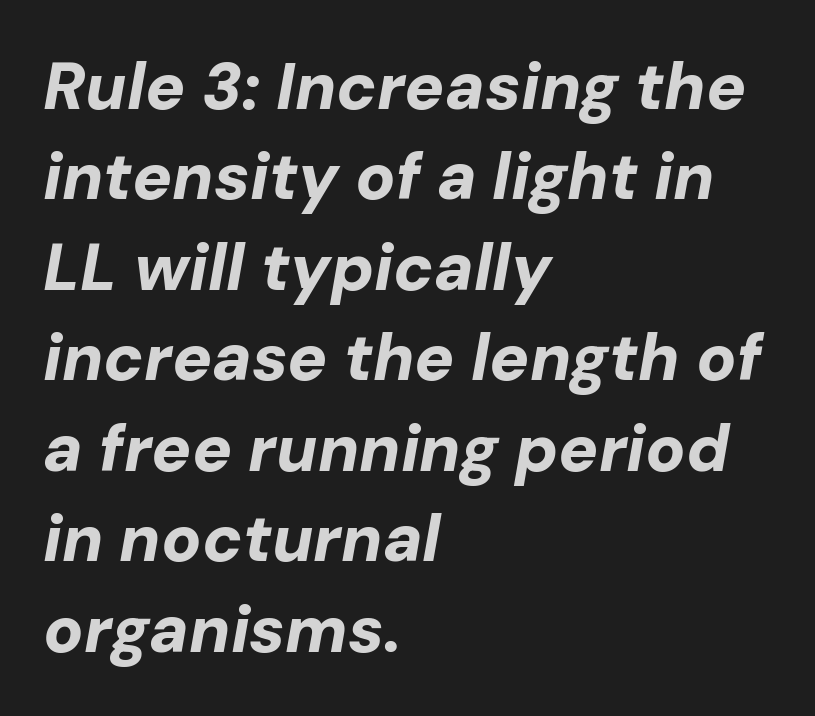
Spacing verdict: proportional, widths tailored to each character. How are the letters spaced? Ordinarily, with no added tracking. Has an underline been added? It has not. Italic: yes, the glyphs are oblique.
